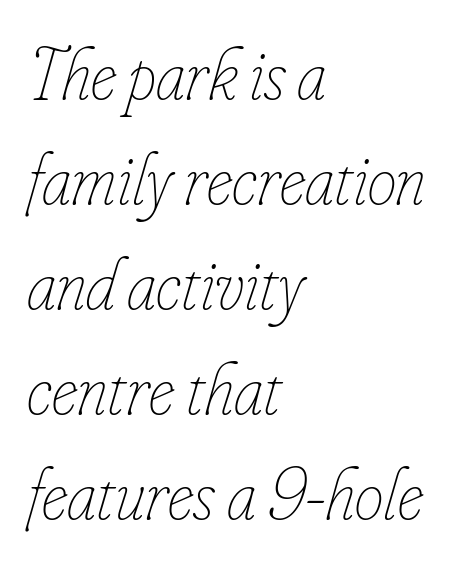
There's an unmistakable incline to the writing here. Rule under the text: the space is simply empty. Line starts are locked; line ends wander. Glyph-to-glyph distance matches everyday printed text.
